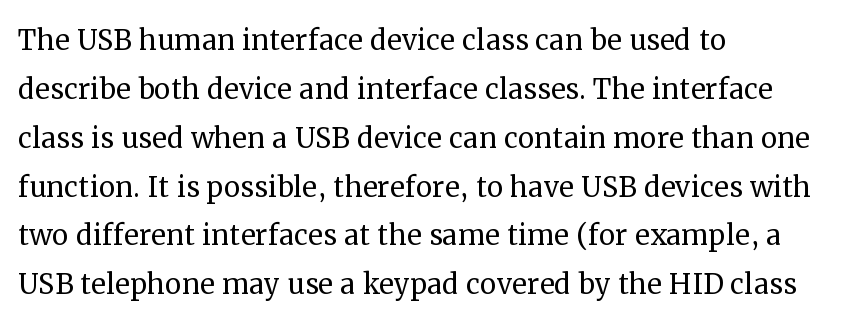
Q: Is the text bold? A: No.
Q: Is the text italic (slanted)? A: No, it is upright.
Q: Is the typeface a serif or a sans-serif typeface? A: Serif.
Q: Is the text underlined? A: No.
Q: How is the paragraph aligned? A: Left-aligned.
Q: Is the spacing between letters normal or unusually wide? A: Normal.
Q: Is the spacing between lines tight, normal or loose? A: Normal.
Q: Width (condensed, normal, or wide)? A: Normal.
Q: Stroke contrast? A: Medium.
Q: x-height? A: Medium.
Q: Monospaced? A: No.
